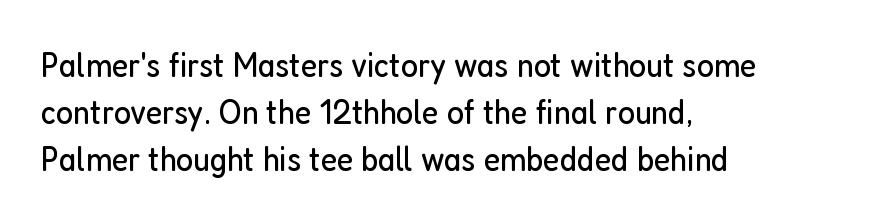
The image shows 36 px regular-weight, condensed sans-serif type, upright; set left-aligned, normal line spacing (1.3x), normal letter spacing, not underlined; low stroke contrast and a medium x-height.
